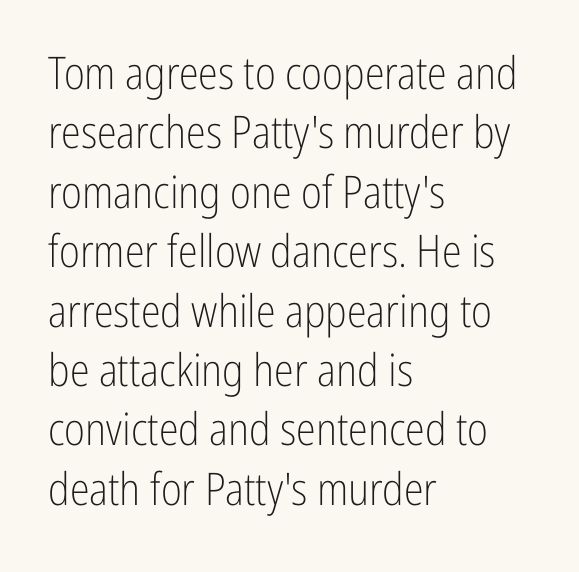
The image shows 45 px light, condensed sans-serif type, upright; set left-aligned, normal line spacing (1.32x), normal letter spacing, not underlined; low stroke contrast and a medium x-height.
